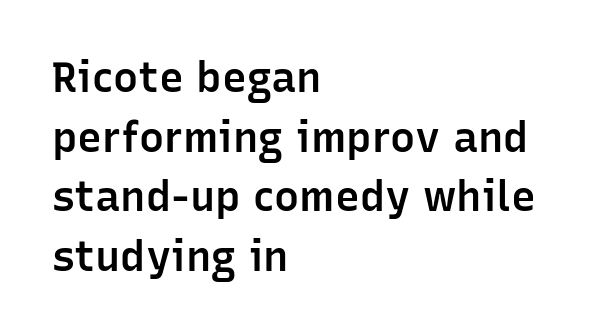
The image shows 42 px semibold sans-serif type, upright; set left-aligned, normal line spacing (1.42x), normal letter spacing, not underlined; low stroke contrast and a medium x-height.
